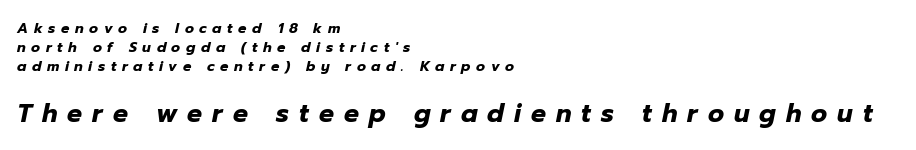
Unmarked baselines from the first word to the last. Here the second block reads like a headline and the first like body copy. Each word looks stretched out because of the extra space between its letters. Quick note: italic. Summary of vertical rhythm: regular, with standard interline spacing.
